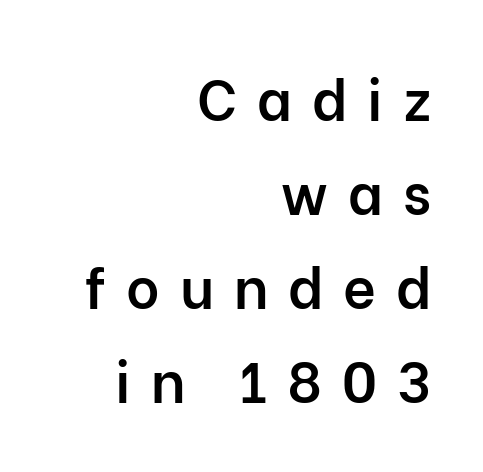
Every row of glyphs terminates at an identical x-position on the right. This sample keeps an unexceptional amount of space between lines. Posture: upright roman. These lines are rendered in a variable-pitch font. Serifs: no, the terminals of the letterforms are clean. The face used here is a semibold: visibly heavier than regular, lighter than bold.
